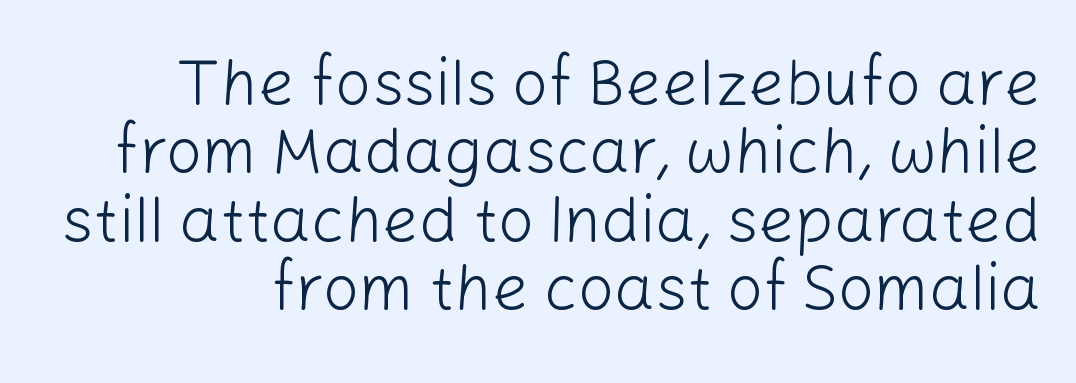
The image shows 64 px light sans-serif type, upright; set tight line spacing (1.07x), normal letter spacing, not underlined; low stroke contrast and a medium x-height.
